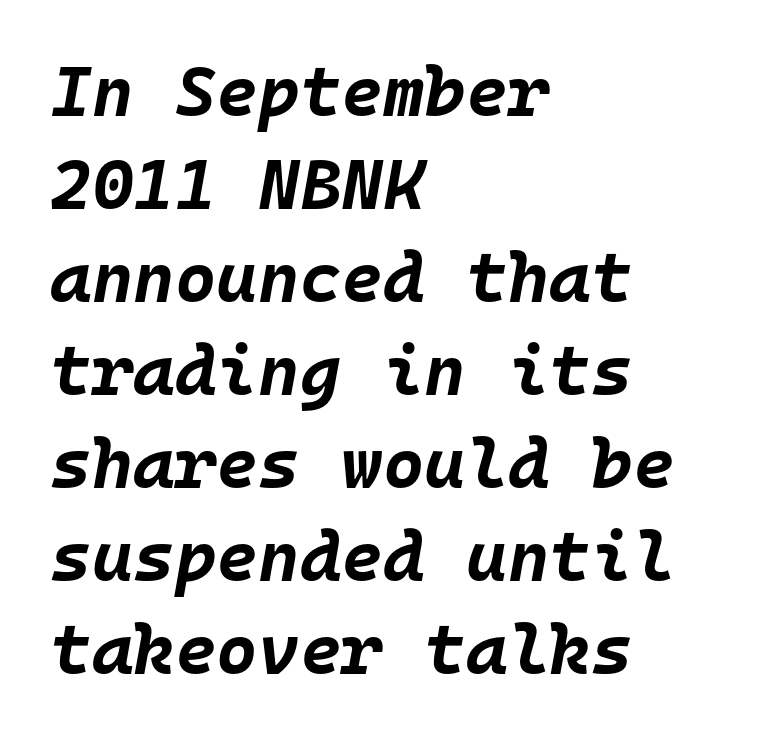
The image shows 71 px bold type, italic (leaning right), monospaced; set left-aligned, normal line spacing (1.31x), normal letter spacing, not underlined; low stroke contrast and a large x-height.
